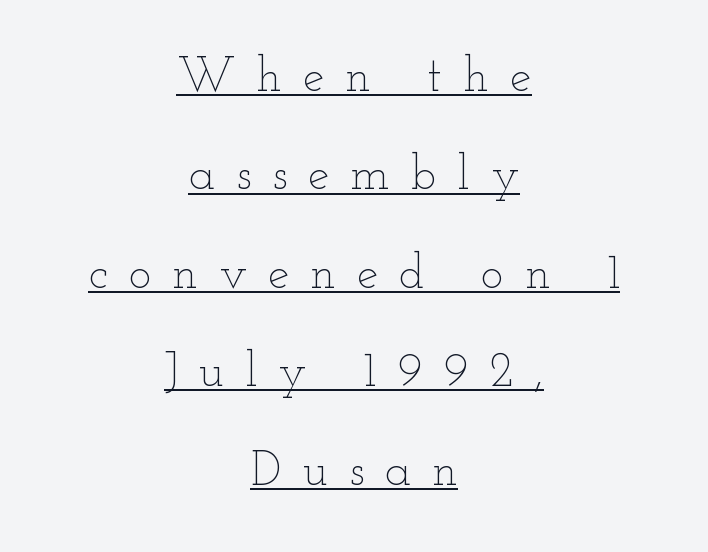
{"italic": "no", "bold": "no", "weight": "thin", "width": "wide", "stroke_contrast": "low", "x_height": "small", "monospaced": "no", "underline": "yes", "align": "center", "line_spacing": "loose", "line_spacing_ratio": 2.05, "letter_spacing": "wide", "letter_spacing_em": 0.44, "glyph_px": 48}
